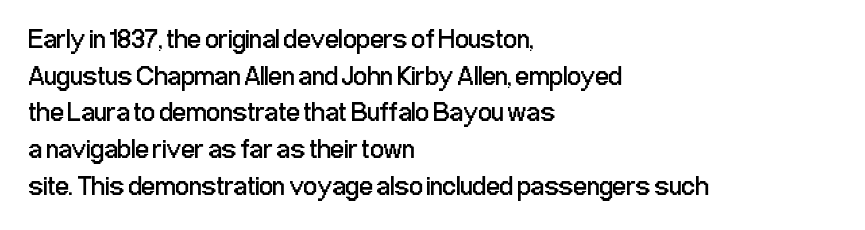
Q: Is the text bold? A: No.
Q: Is the text italic (slanted)? A: No, it is upright.
Q: Is the text underlined? A: No.
Q: How is the paragraph aligned? A: Left-aligned.
Q: Is the spacing between letters normal or unusually wide? A: Normal.
Q: Is the spacing between lines tight, normal or loose? A: Normal.
